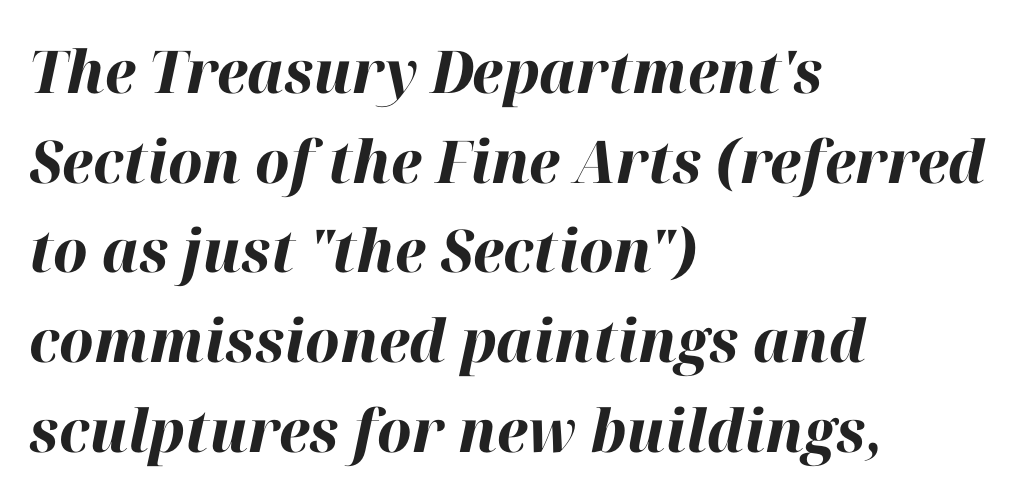
Q: Is the text bold? A: Yes.
Q: Is the text italic (slanted)? A: Yes, it leans right by about 12 degrees.
Q: Is the text underlined? A: No.
Q: How is the paragraph aligned? A: Left-aligned.
Q: Is the spacing between letters normal or unusually wide? A: Normal.
Q: Is the spacing between lines tight, normal or loose? A: Normal.
Q: Width (condensed, normal, or wide)? A: Normal.
Q: Stroke contrast? A: High.
Q: x-height? A: Medium.
Q: Monospaced? A: No.
